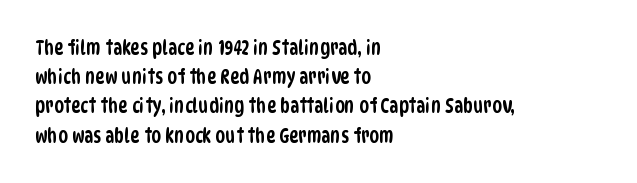
The image shows 20 px text type; set left-aligned, normal line spacing (1.46x), normal letter spacing, not underlined.
